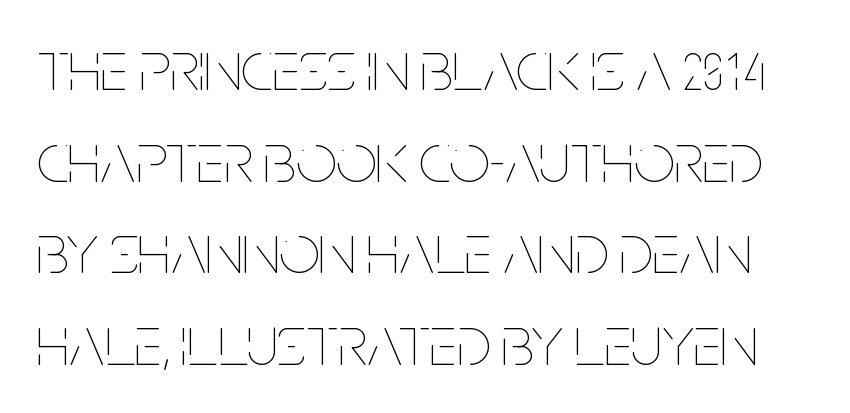
Character widths vary here, with narrow letters taking less room than wide ones. Check the space under the baseline: it is left empty. How are the letters spaced? Ordinarily, with no added tracking. Every stem runs plumb, perpendicular to the baseline. The passage shown stacks its lines at a standard gap. Stroke mass is kept to a normal reading level or below.
